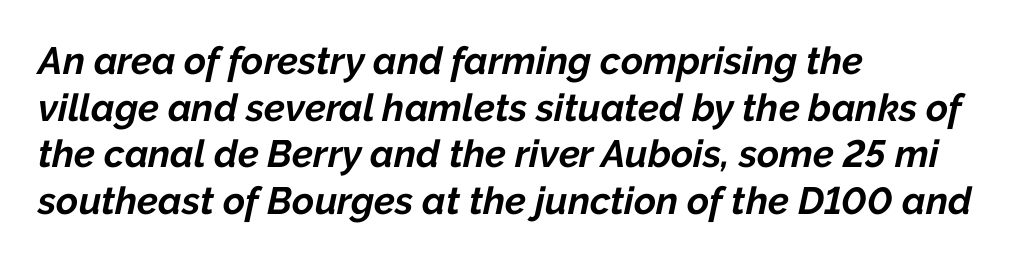
{"italic": "yes", "lean": "right", "slant_degrees": 12, "bold": "yes", "weight": "bold", "width": "normal", "stroke_contrast": "low", "x_height": "medium", "monospaced": "no", "underline": "no", "align": "left", "line_spacing_ratio": 1.23, "letter_spacing": "normal", "letter_spacing_em": 0.0, "glyph_px": 38}
